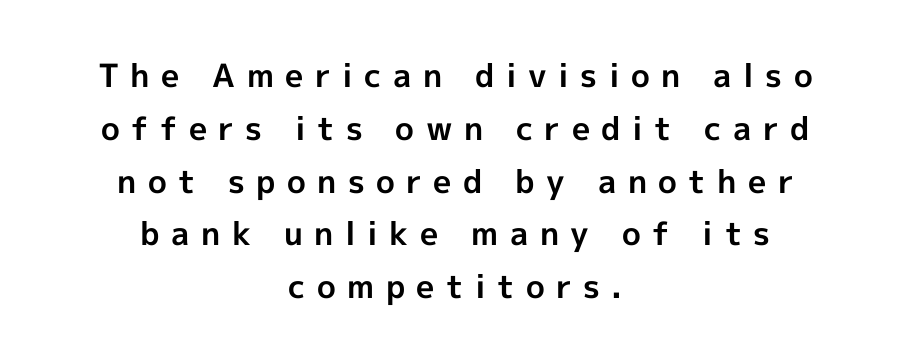
Q: Is the text bold? A: Yes.
Q: Is the text italic (slanted)? A: No, it is upright.
Q: Is the typeface a serif or a sans-serif typeface? A: Sans-serif.
Q: Is the text underlined? A: No.
Q: How is the paragraph aligned? A: Centered.
Q: Is the spacing between letters normal or unusually wide? A: Unusually wide.
Q: Is the spacing between lines tight, normal or loose? A: Normal.
Q: Width (condensed, normal, or wide)? A: Normal.
Q: x-height? A: Medium.
Q: Monospaced? A: No.
